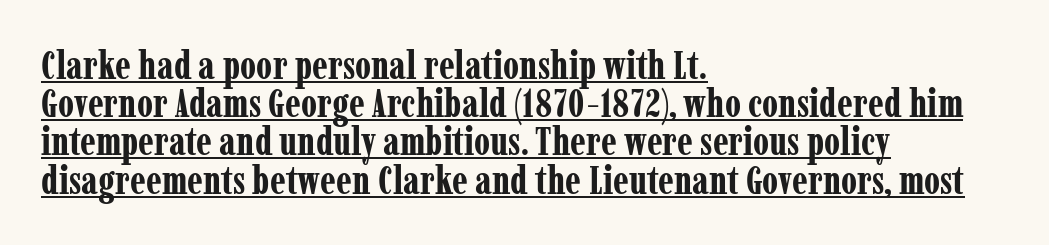
The image shows 39 px bold, condensed serif type, upright; set left-aligned, tight line spacing (0.98x), normal letter spacing, underlined; low stroke contrast and a medium x-height.
